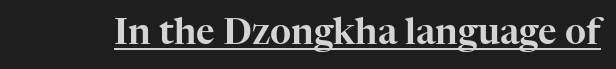
Q: Is the text italic (slanted)? A: No, it is upright.
Q: Is the typeface a serif or a sans-serif typeface? A: Serif.
Q: Is the text underlined? A: Yes.
Q: Is the spacing between letters normal or unusually wide? A: Normal.
Q: Width (condensed, normal, or wide)? A: Normal.
Q: Stroke contrast? A: High.
Q: x-height? A: Medium.
Q: Monospaced? A: No.
